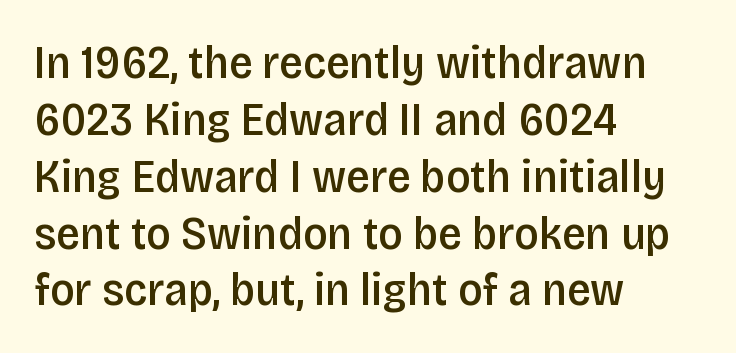
{"serif": "no", "italic": "no", "bold": "semi", "weight": "semibold", "width": "condensed", "stroke_contrast": "low", "x_height": "large", "monospaced": "no", "underline": "no", "align": "left", "line_spacing_ratio": 1.21, "letter_spacing": "normal", "letter_spacing_em": 0.0, "glyph_px": 47}
